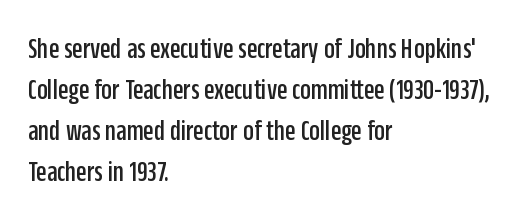
Proportional: the letters do not fall into vertical columns. Leftover space on each line is placed entirely after the last word. Beneath every word, the page is bare. The passage shown is typeset with a sans-serif family.
